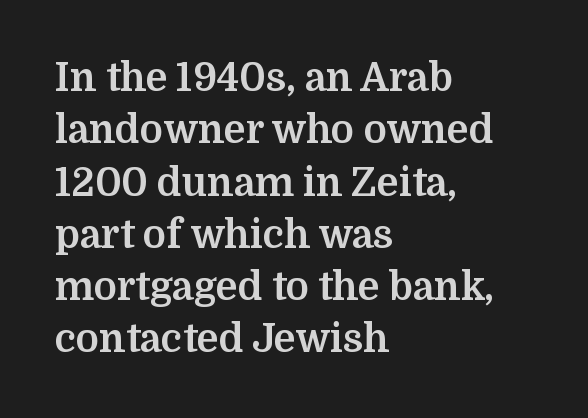
The image shows 39 px bold serif type, upright; set left-aligned, normal line spacing (1.34x), normal letter spacing, not underlined; medium stroke contrast and a medium x-height.
